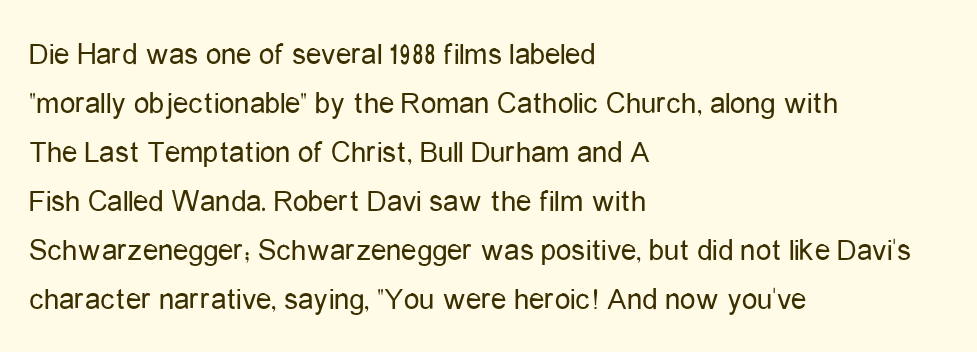
The image shows 31 px regular-weight, condensed sans-serif type, upright; set left-aligned, normal line spacing (1.58x), normal letter spacing, not underlined; low stroke contrast and a medium x-height.
